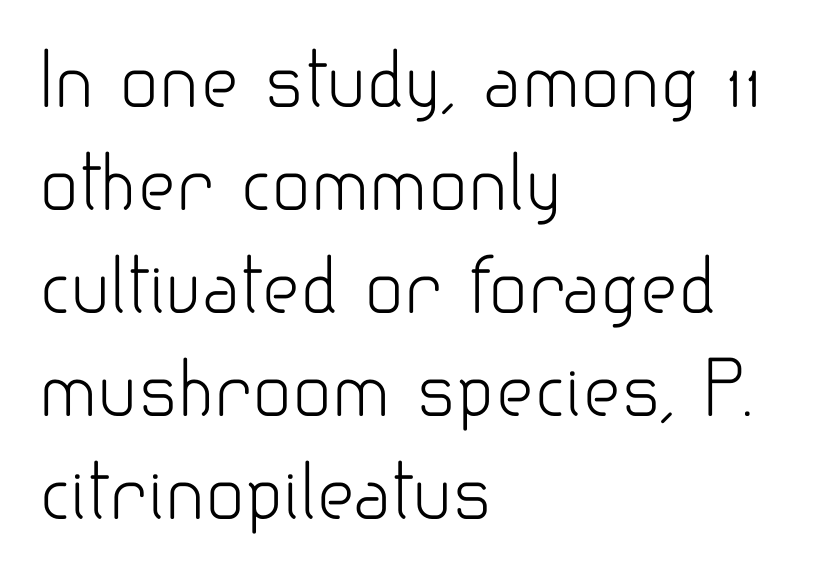
{"serif": "no", "italic": "no", "bold": "no", "weight": "light", "width": "normal", "stroke_contrast": "low", "x_height": "small", "monospaced": "no", "underline": "no", "align": "left", "line_spacing": "normal", "line_spacing_ratio": 1.41, "letter_spacing": "normal", "letter_spacing_em": 0.0, "glyph_px": 73}
